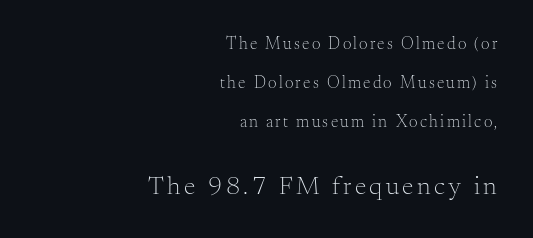
Upright lettering throughout. The zone under the glyphs is completely vacant. Does the leading feel generous? Absolutely, it's lavish. Which of the two is more prominent by size? The second, at the bottom. This reads as an unemphasized weight, regular at the heaviest.
